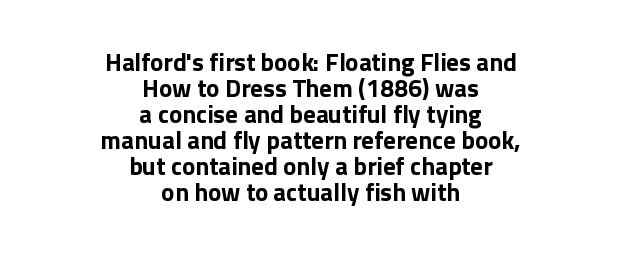
The image shows 25 px bold type, upright; set centered, tight line spacing (1.04x), normal letter spacing, not underlined.
